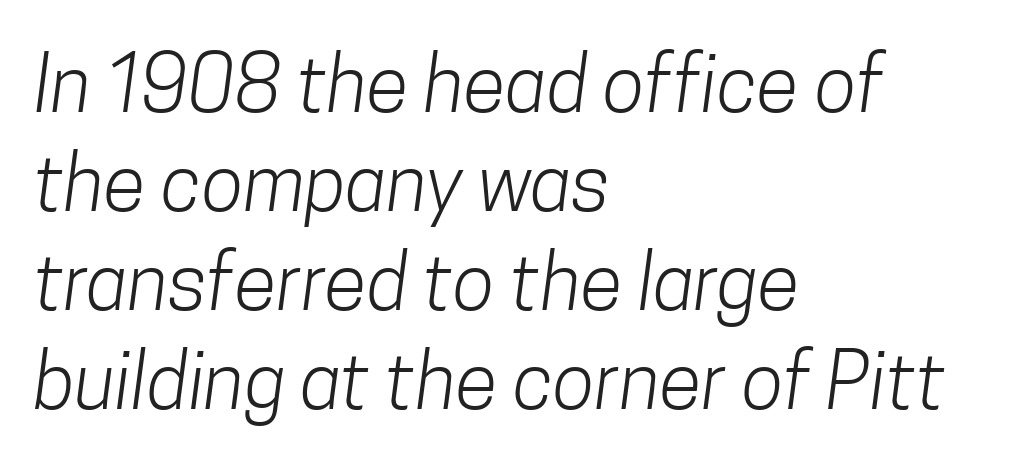
The rendering shows plain stroke endings on the letterforms — a sans-serif design. Stems here are at most as thick as an everyday book face. A typesetter would call this zero additional tracking. These lines are set flush left with a ragged right edge. You could not count columns in this text — the font is proportionally spaced.
